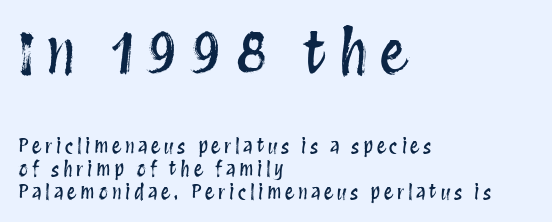
Q: Is the text italic (slanted)? A: No, it is upright.
Q: Is the text underlined? A: No.
Q: How is the paragraph aligned? A: Left-aligned.
Q: Which block of text is set in a larger size, the first (top) or the second (bottom)? A: The first (top) one.
Q: Width (condensed, normal, or wide)? A: Condensed.
Q: Stroke contrast? A: Medium.
Q: x-height? A: Large.
Q: Monospaced? A: No.
